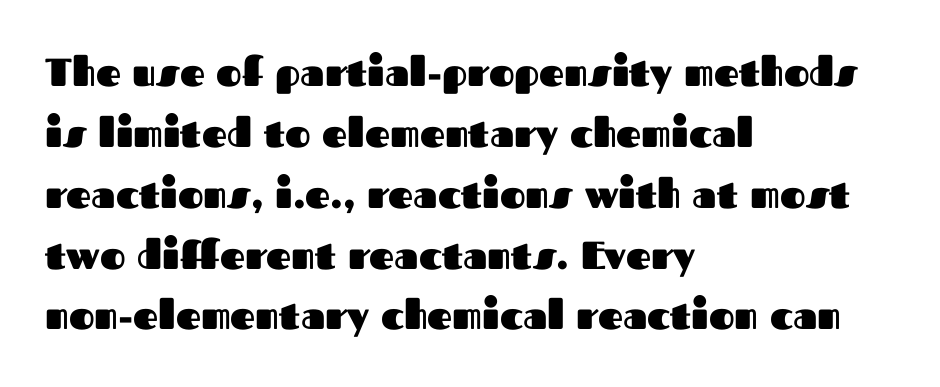
Q: Is the text bold? A: Yes.
Q: Is the text italic (slanted)? A: No, it is upright.
Q: Is the typeface a serif or a sans-serif typeface? A: Sans-serif.
Q: Is the text underlined? A: No.
Q: How is the paragraph aligned? A: Left-aligned.
Q: Is the spacing between letters normal or unusually wide? A: Normal.
Q: Is the spacing between lines tight, normal or loose? A: Normal.
Q: Width (condensed, normal, or wide)? A: Normal.
Q: Stroke contrast? A: Medium.
Q: x-height? A: Medium.
Q: Monospaced? A: No.
